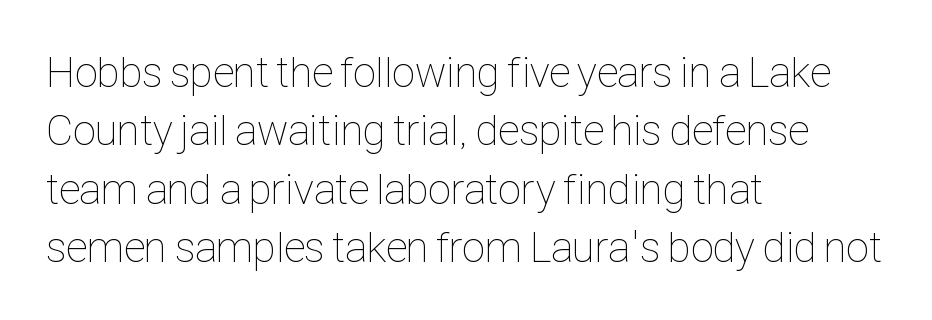
{"italic": "no", "bold": "no", "weight": "thin", "width": "condensed", "stroke_contrast": "low", "x_height": "medium", "monospaced": "no", "underline": "no", "align": "left", "line_spacing": "normal", "line_spacing_ratio": 1.36, "letter_spacing": "normal", "letter_spacing_em": 0.0, "glyph_px": 43}
